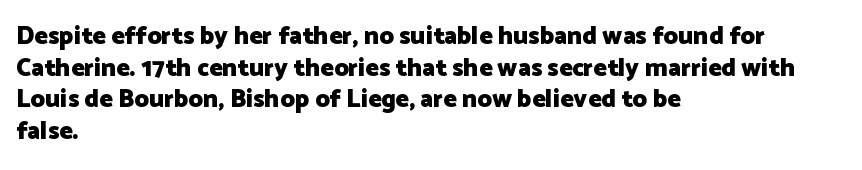
Q: Is the text bold? A: Yes.
Q: Is the text italic (slanted)? A: No, it is upright.
Q: Is the text underlined? A: No.
Q: How is the paragraph aligned? A: Left-aligned.
Q: Is the spacing between letters normal or unusually wide? A: Normal.
Q: Is the spacing between lines tight, normal or loose? A: Normal.
